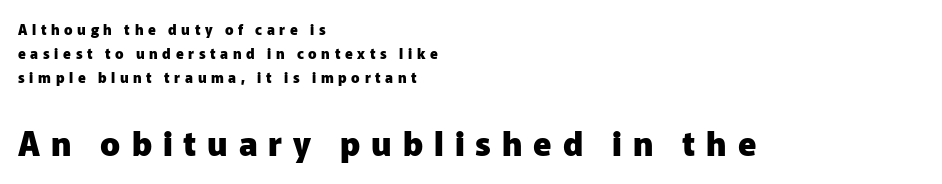
When letters stand straight like this, we call the style roman or upright. The face used here is rendered with a markedly widened letterfit. The face used here has the dense, thick strokes of a bold. A student would notice the bottom passage is typeset larger than what precedes it. Proportional: the letters do not fall into vertical columns. The paragraph has a hard left edge and a soft right edge.
